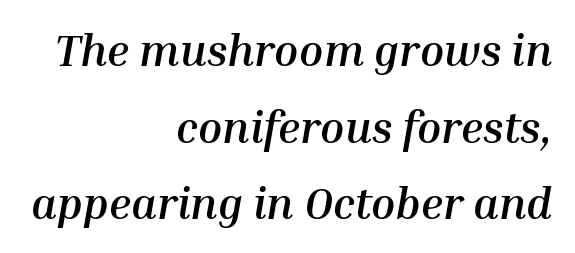
The image shows 44 px semibold type, italic (leaning right); set right-aligned, line spacing 1.74x, normal letter spacing, not underlined; medium stroke contrast and a medium x-height.
